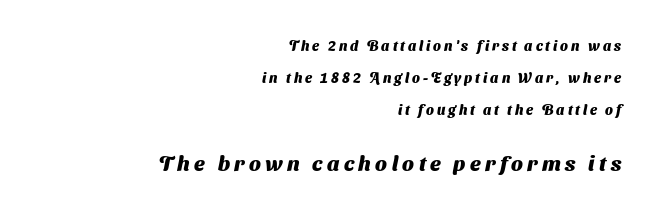
{"bold": "yes", "underline": "no", "align": "right", "line_spacing": "loose", "line_spacing_ratio": 2.28, "letter_spacing": "wide", "letter_spacing_em": 0.21, "larger_block": "second", "size_ratio": 1.5, "glyph_px": 21}
